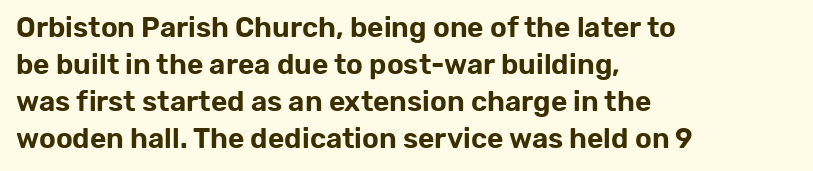
The image shows 28 px sans-serif type, upright; set left-aligned, normal line spacing (1.32x), normal letter spacing, not underlined; low stroke contrast and a medium x-height.
